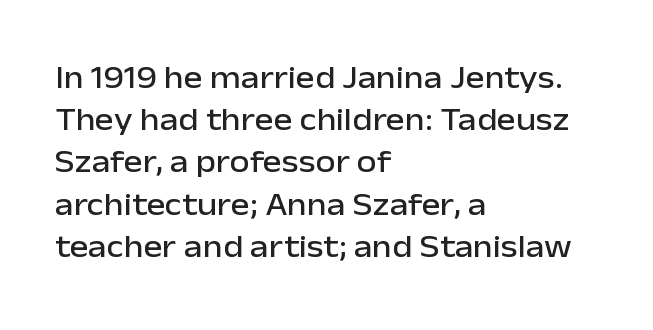
{"serif": "no", "italic": "no", "width": "normal", "stroke_contrast": "low", "x_height": "medium", "monospaced": "no", "underline": "no", "align": "left", "line_spacing": "normal", "line_spacing_ratio": 1.32, "letter_spacing": "normal", "letter_spacing_em": 0.0, "glyph_px": 32}
